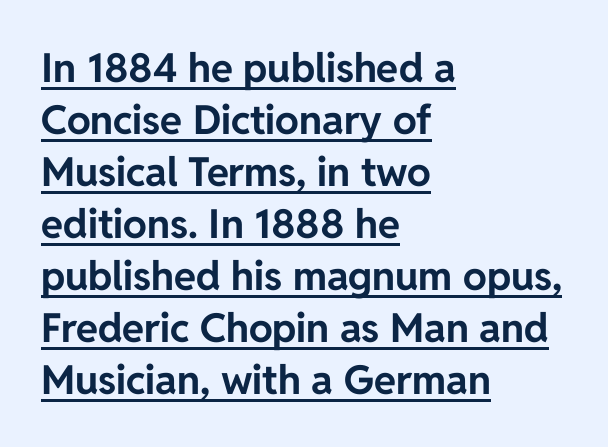
The image shows 40 px bold sans-serif type, upright; set left-aligned, normal line spacing (1.3x), normal letter spacing, underlined; low stroke contrast and a medium x-height.
